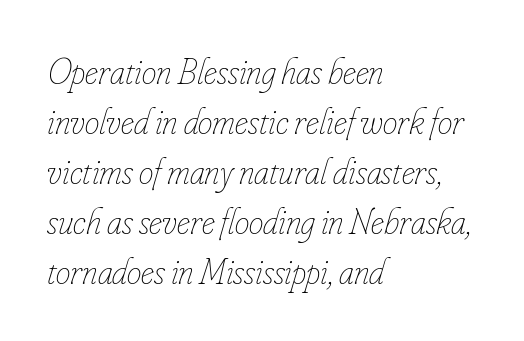
Reading down the column, the eye jumps a familiar distance to each next line. No extra tracking has been applied to these lines. The passage is arranged the way most books set body copy — flush left. Proportional: the letters do not fall into vertical columns. These glyphs show unthickened strokes, regular width or finer. It's the slanting kind of type.
